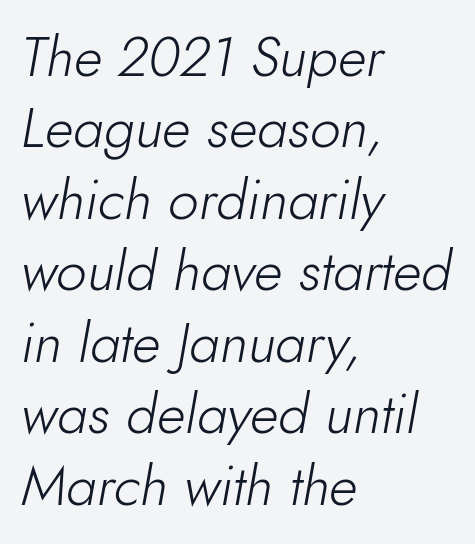
Compared with ordinary roman type, these characters are visibly tilted. Is the stroke heavy? The answer is a plain regular-or-lighter. These lines keep a tight, regular rhythm from letter to letter. Each new line begins a customary step beneath the previous one. Descenders hang freely into open space. Is this a fixed-width face? No — the glyphs have proportional, varying widths.
